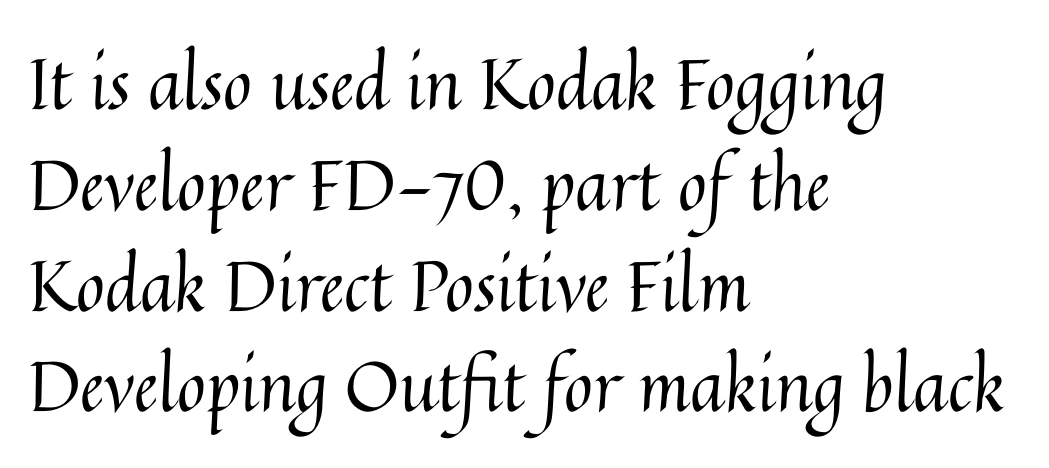
The weight would be labelled regular, book, light, or lighter still. Evenly set lines give the paragraph a standard silhouette. The letterforms sit shoulder to shoulder at normal distance. The face used here is proportionally spaced, like ordinary book or web type. Check the space under the baseline: it is left empty.
